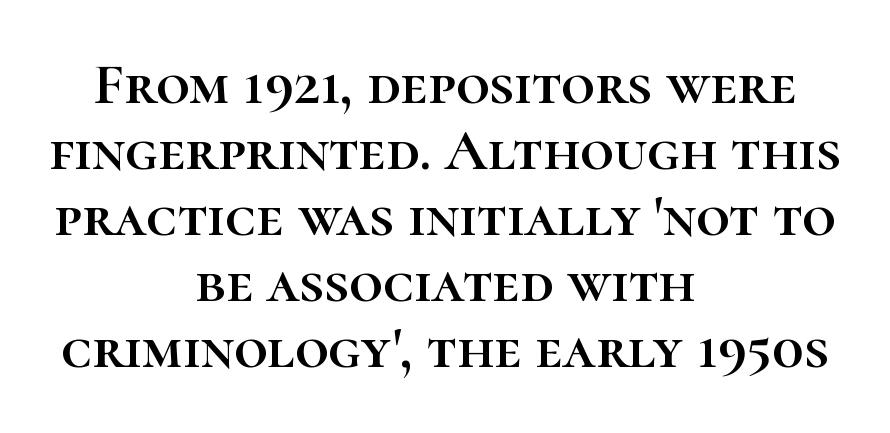
The image shows 59 px text type, upright; set centered, tight line spacing (1.12x), normal letter spacing, not underlined; high stroke contrast and a medium x-height.
